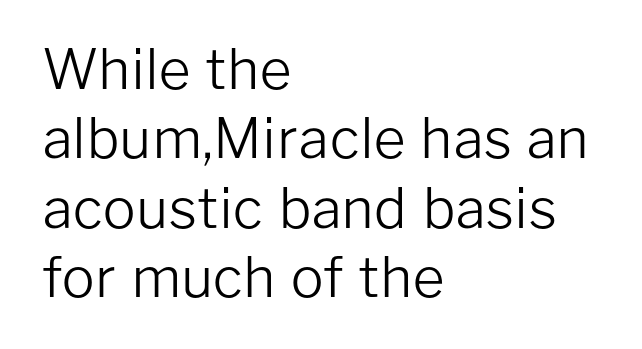
Q: Is the text bold? A: No.
Q: Is the text italic (slanted)? A: No, it is upright.
Q: Is the typeface a serif or a sans-serif typeface? A: Sans-serif.
Q: Is the text underlined? A: No.
Q: How is the paragraph aligned? A: Left-aligned.
Q: Is the spacing between letters normal or unusually wide? A: Normal.
Q: Is the spacing between lines tight, normal or loose? A: Normal.
Q: Width (condensed, normal, or wide)? A: Normal.
Q: Stroke contrast? A: Low.
Q: x-height? A: Medium.
Q: Monospaced? A: No.
